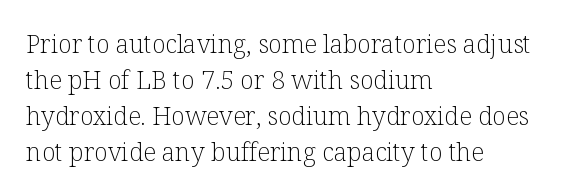
{"italic": "no", "bold": "no", "underline": "no", "align": "left", "line_spacing": "normal", "line_spacing_ratio": 1.44, "letter_spacing": "normal", "letter_spacing_em": 0.0, "glyph_px": 25}
